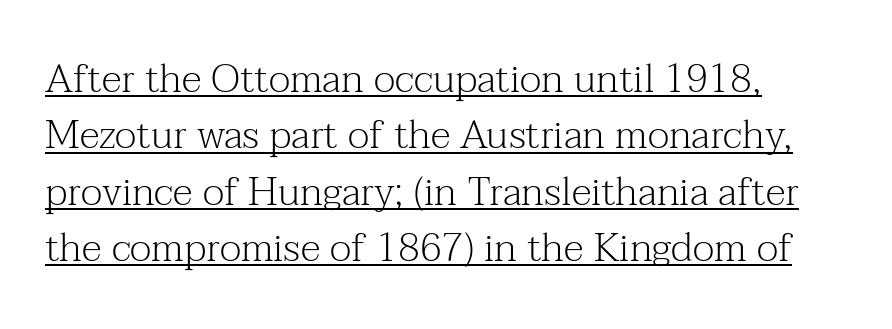
{"serif": "yes", "italic": "no", "bold": "no", "weight": "light", "width": "normal", "stroke_contrast": "medium", "x_height": "medium", "monospaced": "no", "underline": "yes", "align": "left", "line_spacing": "normal", "line_spacing_ratio": 1.41, "letter_spacing": "normal", "letter_spacing_em": 0.0, "glyph_px": 40}
